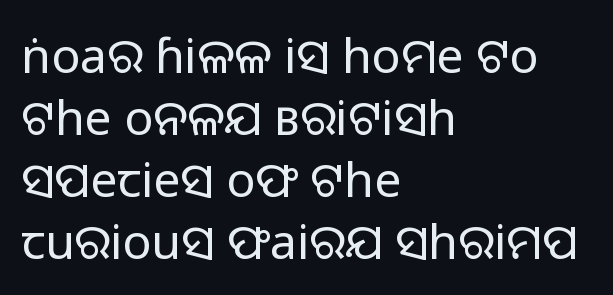
The image shows 48 px regular-weight sans-serif type, upright; set left-aligned, normal line spacing (1.29x), normal letter spacing, not underlined; low stroke contrast and a medium x-height.
